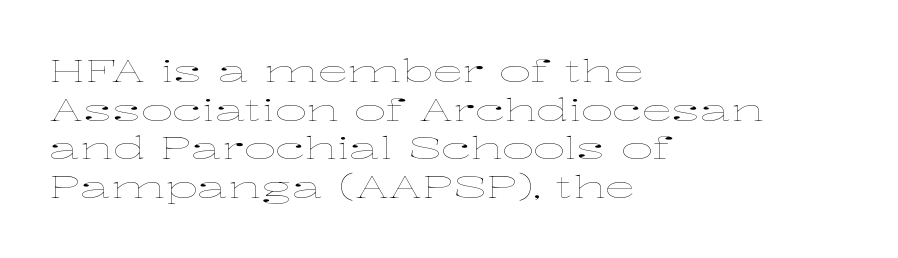
Q: Is the text bold? A: No.
Q: Is the text italic (slanted)? A: No, it is upright.
Q: Is the text underlined? A: No.
Q: How is the paragraph aligned? A: Left-aligned.
Q: Is the spacing between letters normal or unusually wide? A: Normal.
Q: Is the spacing between lines tight, normal or loose? A: Normal.
Q: Width (condensed, normal, or wide)? A: Wide.
Q: Stroke contrast? A: Low.
Q: x-height? A: Medium.
Q: Monospaced? A: No.
